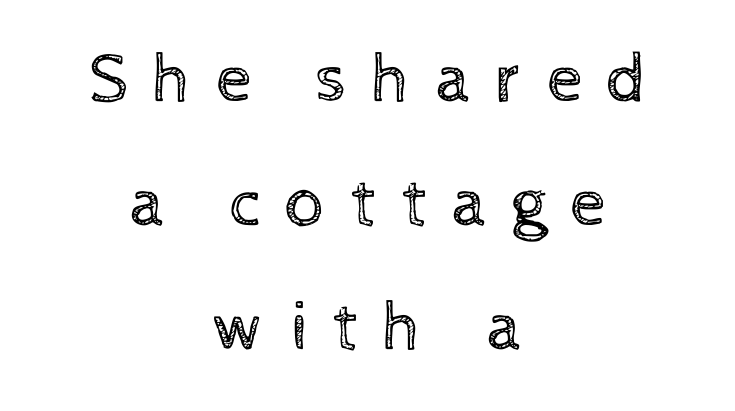
These lines were composed using upright roman letters. The typesetting does not lean heavy: it is not bold. Unmarked baselines from the first word to the last. These lines are rendered in a variable-pitch font. Tracking here is generous; glyphs stand well apart from one another. The setting favours the middle, as headings and verse often do.
